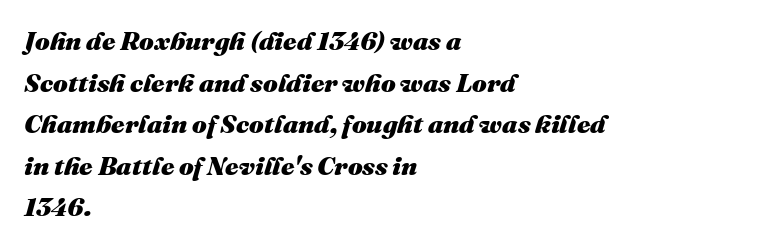
A typesetter would call this leading conventional body-copy spacing. The face used here has a pronounced slope to its letters. These lines are set flush left with a ragged right edge. Nothing unusual about the tracking: characters are spaced as the font intends.
